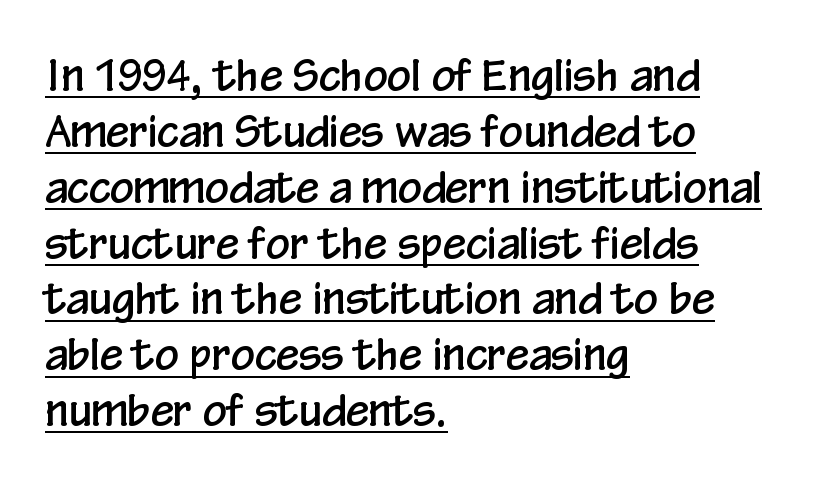
Q: Is the text italic (slanted)? A: No, it is upright.
Q: Is the typeface a serif or a sans-serif typeface? A: Sans-serif.
Q: Is the text underlined? A: Yes.
Q: How is the paragraph aligned? A: Left-aligned.
Q: Is the spacing between letters normal or unusually wide? A: Normal.
Q: Is the spacing between lines tight, normal or loose? A: Normal.
Q: Width (condensed, normal, or wide)? A: Condensed.
Q: Stroke contrast? A: Low.
Q: x-height? A: Medium.
Q: Monospaced? A: No.
